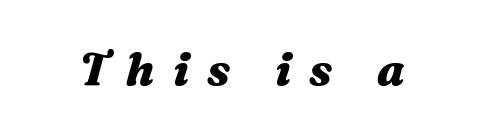
Q: Is the text bold? A: Yes.
Q: Is the text italic (slanted)? A: Yes, it leans right by about 16 degrees.
Q: Is the text underlined? A: No.
Q: Is the spacing between letters normal or unusually wide? A: Unusually wide.
Q: Width (condensed, normal, or wide)? A: Wide.
Q: Stroke contrast? A: Medium.
Q: x-height? A: Medium.
Q: Monospaced? A: No.
